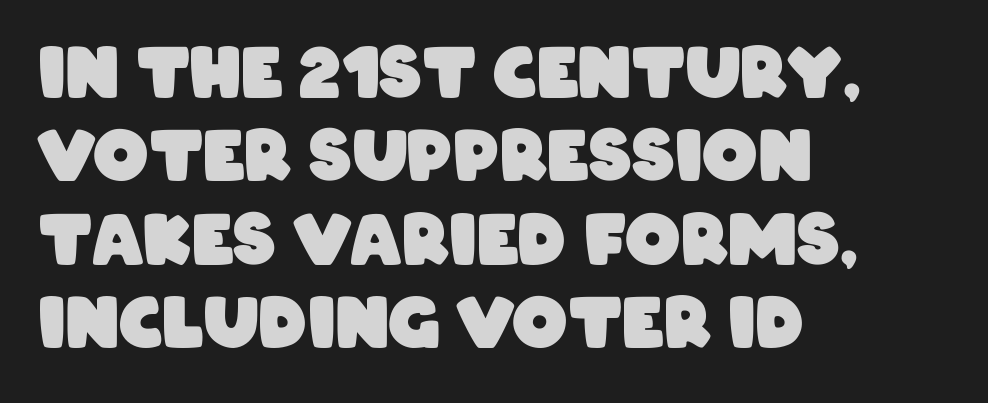
The image shows 69 px heavy, condensed sans-serif type; set left-aligned, line spacing 1.21x, normal letter spacing, not underlined; low stroke contrast and a large x-height.
